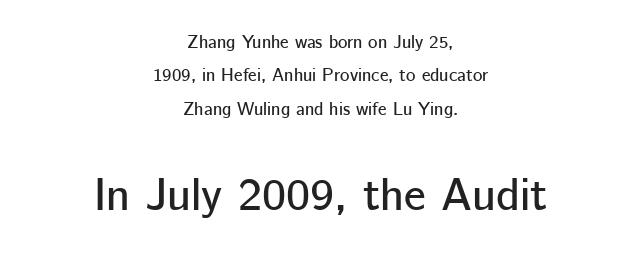
This rendering leaves character spacing at its baseline value. Leftover space on each line is divided equally before and after the words. Is this a sans? Yes — the strokes have no serifs. The passage shown is not underscored anywhere. Each letter keeps its own natural width here, so spacing adapts to shape. Caption: upper text group reduced, lower text group enlarged.
